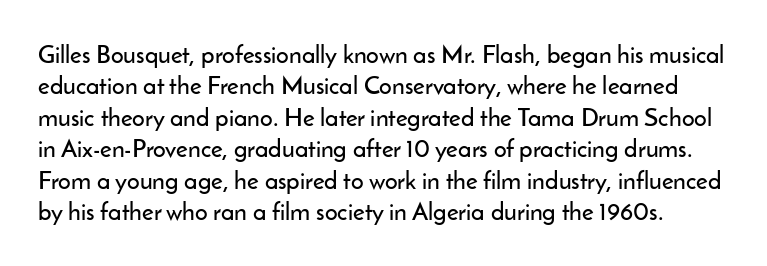
Q: Is the text italic (slanted)? A: No, it is upright.
Q: Is the text underlined? A: No.
Q: Is the spacing between letters normal or unusually wide? A: Normal.
Q: Is the spacing between lines tight, normal or loose? A: Normal.
